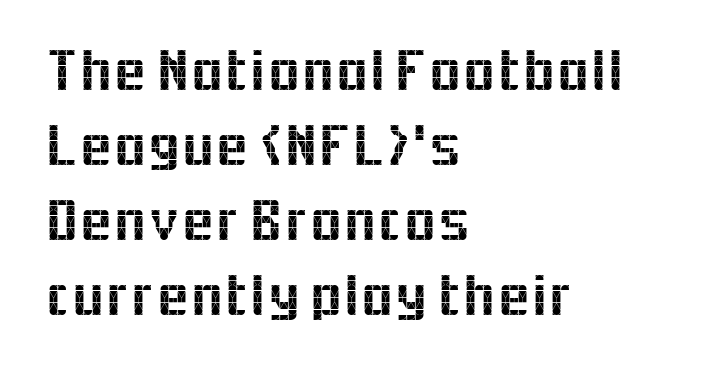
{"serif": "no", "italic": "no", "width": "normal", "x_height": "medium", "monospaced": "no", "underline": "no", "align": "left", "line_spacing": "normal", "line_spacing_ratio": 1.25, "letter_spacing": "normal", "letter_spacing_em": 0.0, "glyph_px": 60}
